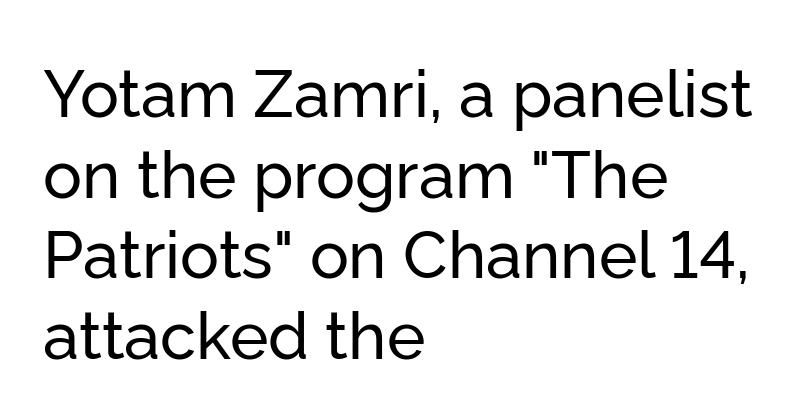
Stroke terminals: plain, sans-serif. Upright lettering throughout. The area under the type is left untouched. Do the characters align in a grid? No, the font is proportional. The ragged edge is on the right, which tells us the setting is flush left.
